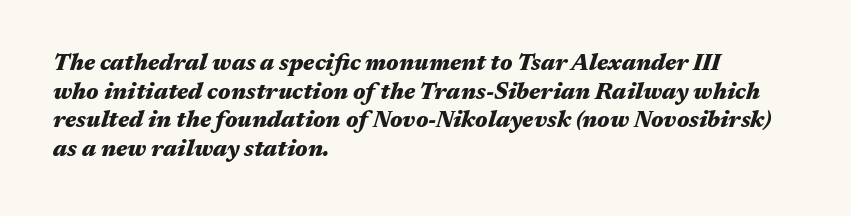
Q: Is the text bold? A: Yes.
Q: Is the text italic (slanted)? A: Yes, it leans right by about 17 degrees.
Q: Is the text underlined? A: No.
Q: How is the paragraph aligned? A: Left-aligned.
Q: Is the spacing between letters normal or unusually wide? A: Normal.
